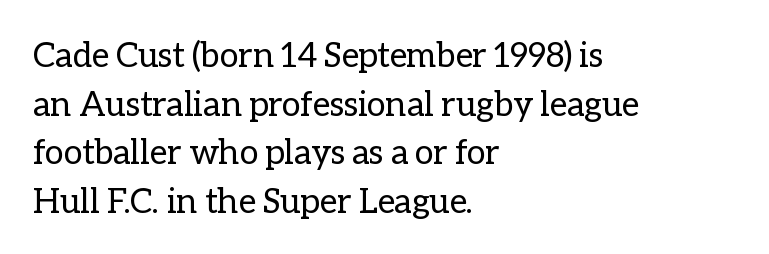
Q: Is the text bold? A: No.
Q: Is the text italic (slanted)? A: No, it is upright.
Q: Is the text underlined? A: No.
Q: How is the paragraph aligned? A: Left-aligned.
Q: Is the spacing between letters normal or unusually wide? A: Normal.
Q: Is the spacing between lines tight, normal or loose? A: Normal.
Q: Width (condensed, normal, or wide)? A: Normal.
Q: Stroke contrast? A: Low.
Q: x-height? A: Medium.
Q: Monospaced? A: No.
